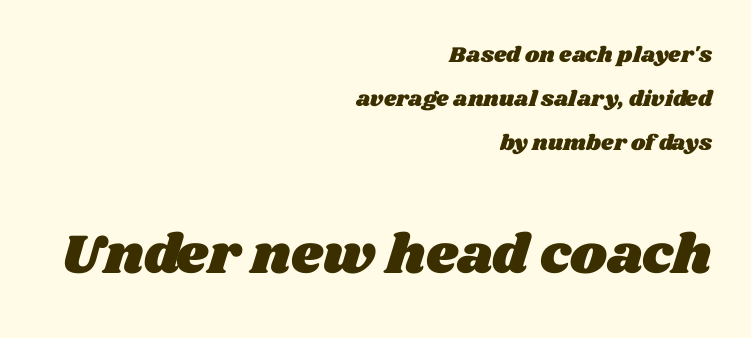
Vertically, the passage feels expansive, rows floating well apart. Two sizes are in play, and the larger belongs to the second block. The strip under each line holds only bare page. Do the characters align in a grid? No, the font is proportional.
